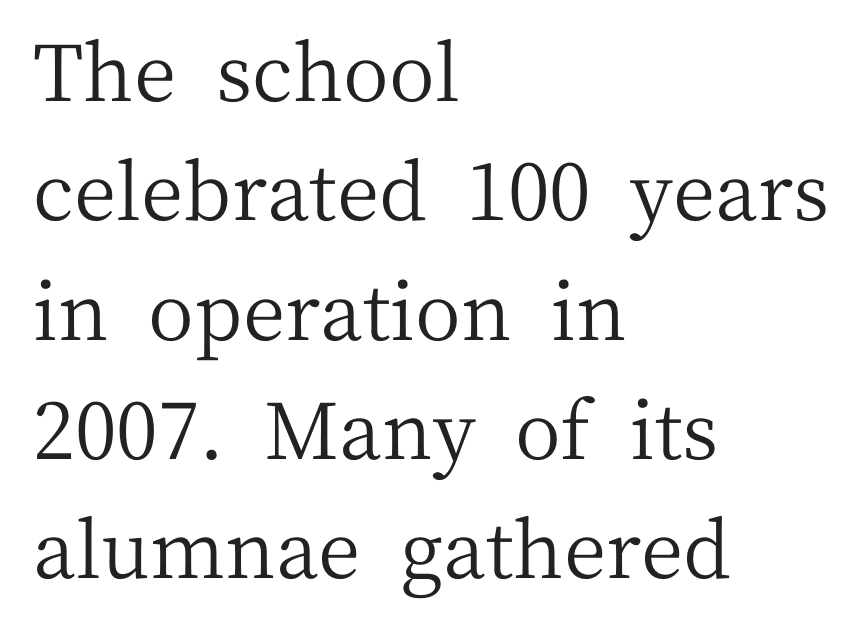
The image shows 79 px regular-weight serif type, upright; set left-aligned, normal line spacing (1.51x), normal letter spacing, not underlined; medium stroke contrast and a medium x-height.
